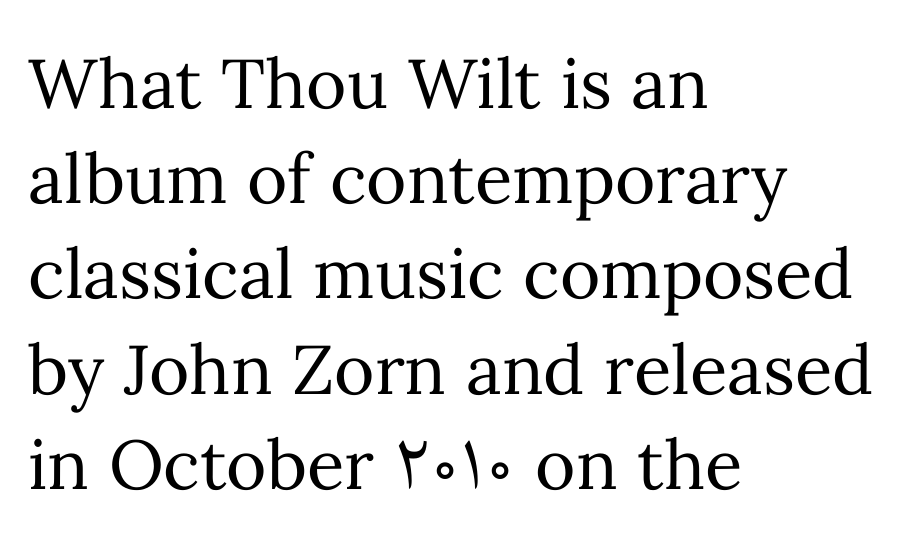
The image shows 69 px regular-weight type, upright; set left-aligned, normal line spacing (1.38x), normal letter spacing, not underlined; medium stroke contrast and a medium x-height.
